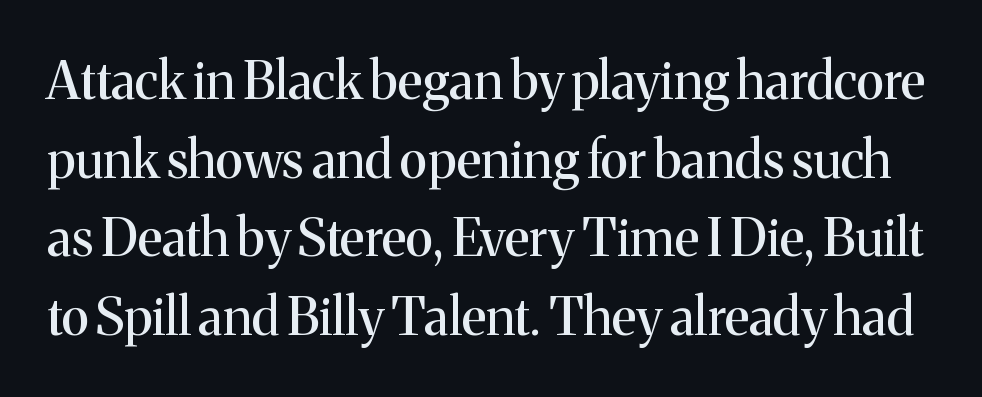
Q: Is the text italic (slanted)? A: No, it is upright.
Q: Is the typeface a serif or a sans-serif typeface? A: Serif.
Q: Is the text underlined? A: No.
Q: Is the spacing between letters normal or unusually wide? A: Normal.
Q: Is the spacing between lines tight, normal or loose? A: Normal.
Q: Width (condensed, normal, or wide)? A: Normal.
Q: Stroke contrast? A: Medium.
Q: x-height? A: Medium.
Q: Monospaced? A: No.
